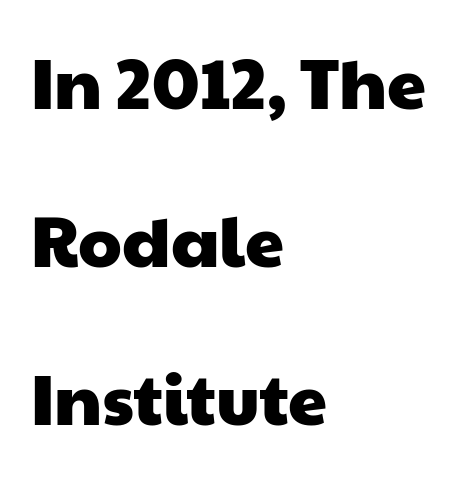
Short note: letters normally spaced. Notice how the passage keeps a crisp vertical edge on the left only. Serif or sans? Sans — the stroke terminals are bare. Words float on clear page, feet unadorned. Rows of type keep a wide berth in the vertical direction. The passage shown is typed in a proportional face where columns would drift.
